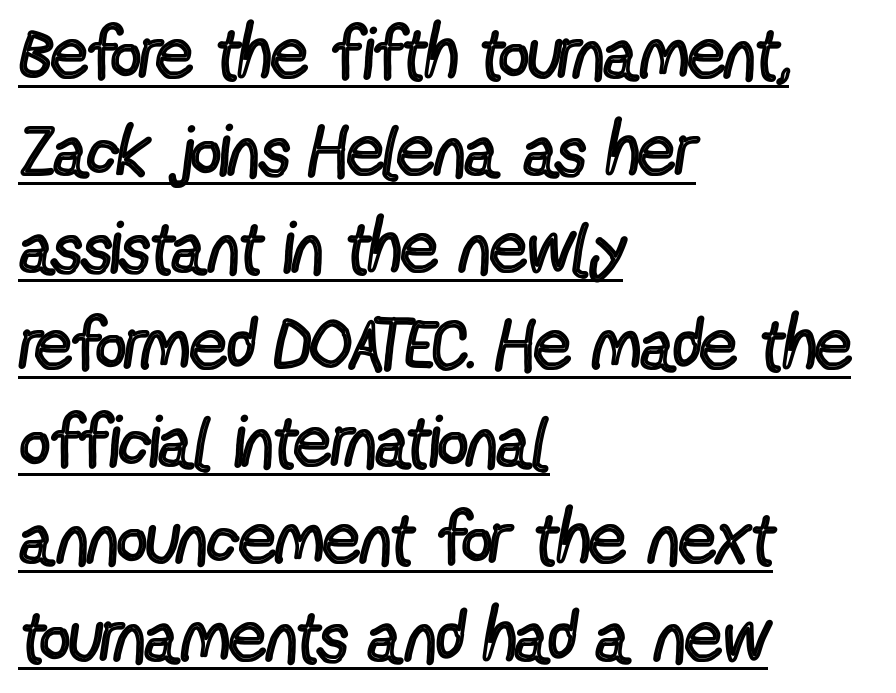
The image shows 73 px regular-weight, condensed sans-serif type; set left-aligned, normal line spacing (1.33x), normal letter spacing, underlined; a medium x-height.
